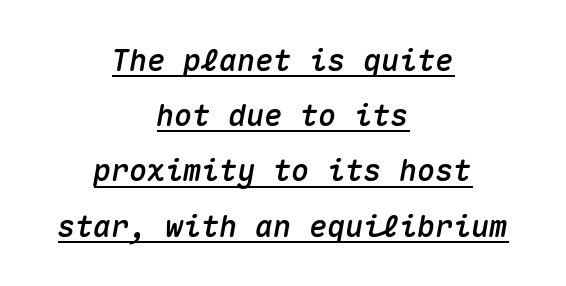
The image shows 30 px text type, italic (leaning right), monospaced; set centered, line spacing 1.84x, normal letter spacing, underlined; medium stroke contrast and a medium x-height.
